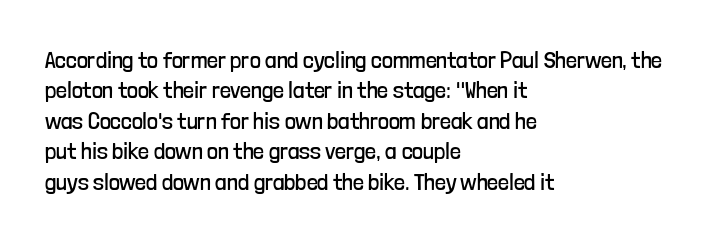
Q: Is the text bold? A: No.
Q: Is the text italic (slanted)? A: No, it is upright.
Q: Is the text underlined? A: No.
Q: How is the paragraph aligned? A: Left-aligned.
Q: Is the spacing between letters normal or unusually wide? A: Normal.
Q: Is the spacing between lines tight, normal or loose? A: Normal.
